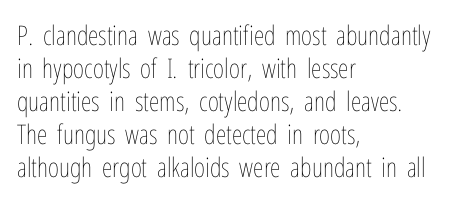
{"italic": "no", "bold": "no", "underline": "no", "align": "left", "line_spacing_ratio": 1.22, "letter_spacing": "normal", "letter_spacing_em": 0.0, "glyph_px": 27}
